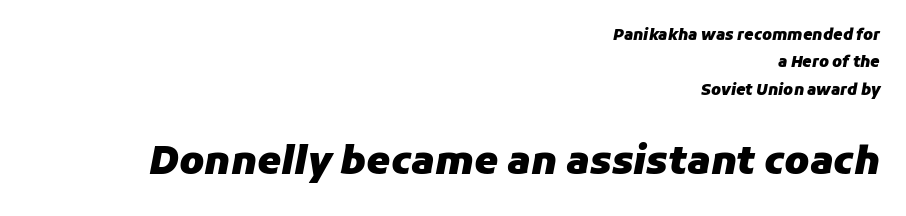
{"italic": "yes", "lean": "right", "slant_degrees": 11, "bold": "yes", "weight": "heavy", "width": "normal", "stroke_contrast": "low", "x_height": "medium", "monospaced": "no", "underline": "no", "align": "right", "line_spacing_ratio": 1.83, "letter_spacing": "normal", "letter_spacing_em": 0.0, "larger_block": "second", "size_ratio": 2.53, "glyph_px": 38}
